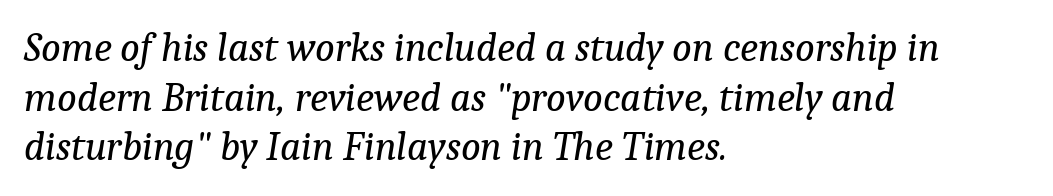
The image shows 41 px regular-weight serif type, italic (leaning right); set left-aligned, line spacing 1.21x, normal letter spacing, not underlined; low stroke contrast and a medium x-height.
